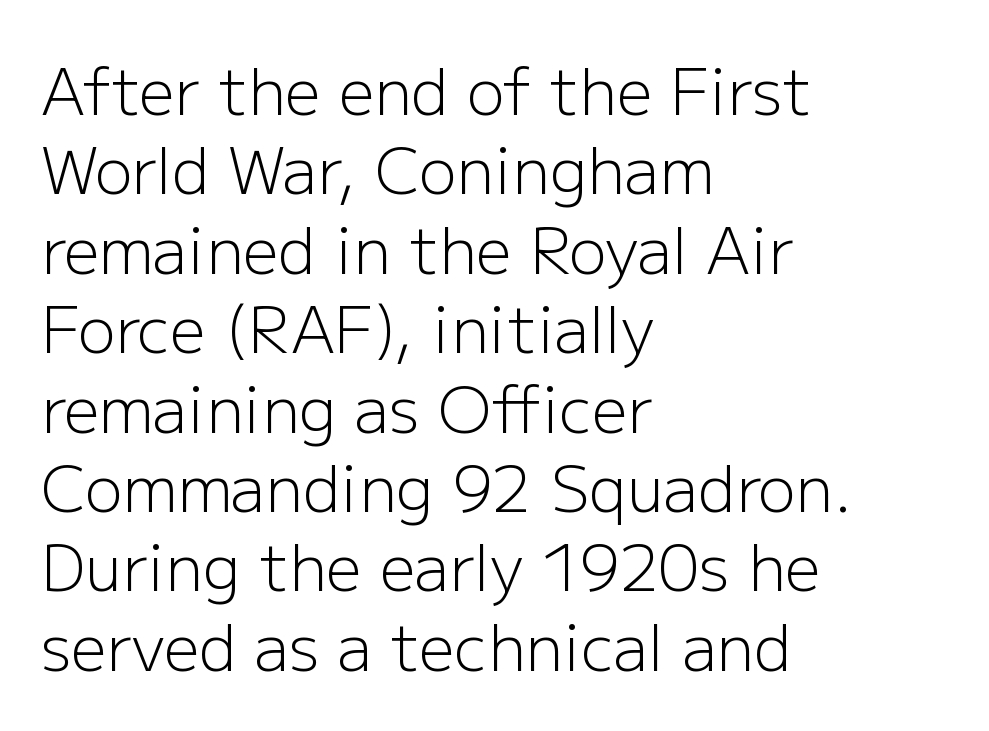
{"serif": "no", "italic": "no", "bold": "no", "weight": "light", "width": "normal", "stroke_contrast": "low", "x_height": "medium", "monospaced": "no", "underline": "no", "align": "left", "line_spacing": "normal", "line_spacing_ratio": 1.26, "letter_spacing": "normal", "letter_spacing_em": 0.0, "glyph_px": 63}
